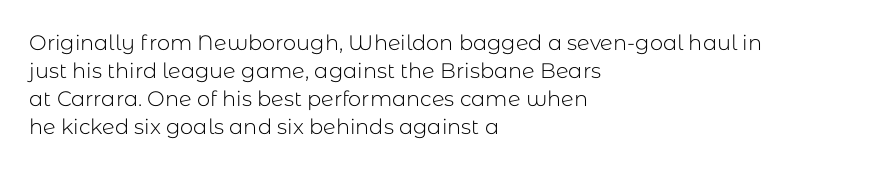
The image shows 21 px text type, upright; set left-aligned, normal line spacing (1.34x), normal letter spacing, not underlined.
